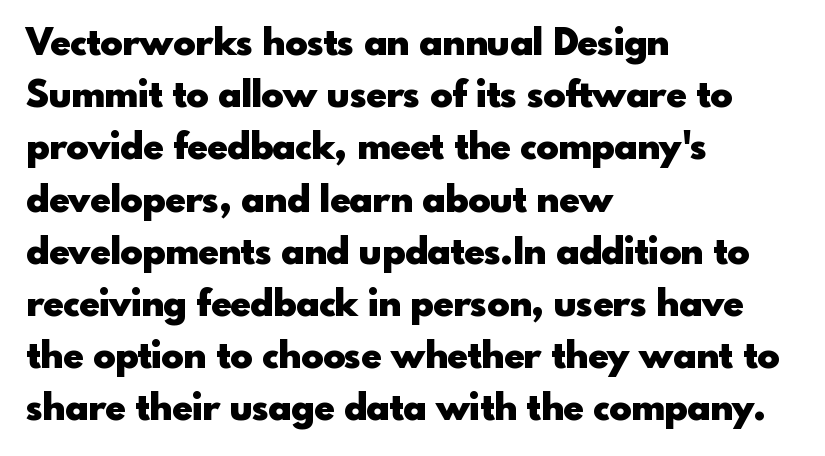
Q: Is the text bold? A: Yes.
Q: Is the text italic (slanted)? A: No, it is upright.
Q: Is the typeface a serif or a sans-serif typeface? A: Sans-serif.
Q: Is the text underlined? A: No.
Q: How is the paragraph aligned? A: Left-aligned.
Q: Is the spacing between letters normal or unusually wide? A: Normal.
Q: Is the spacing between lines tight, normal or loose? A: Normal.
Q: Width (condensed, normal, or wide)? A: Normal.
Q: x-height? A: Small.
Q: Monospaced? A: No.
